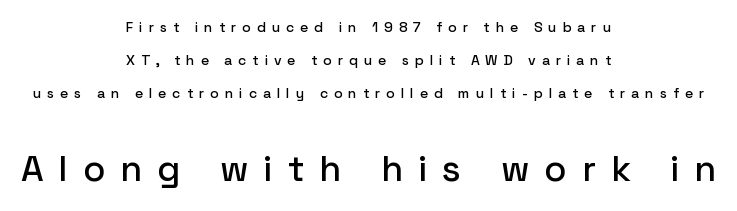
The image shows 36 px sans-serif type, upright; set centered, loose line spacing (2.34x), unusually wide letter spacing (+0.42 em), not underlined; the second (bottom) block is 2.57x larger; low stroke contrast and a medium x-height.
